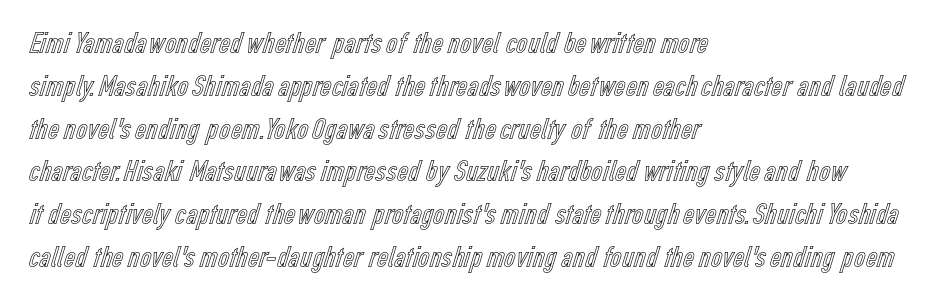
Q: Is the text italic (slanted)? A: Yes.
Q: Is the text underlined? A: No.
Q: How is the paragraph aligned? A: Left-aligned.
Q: Is the spacing between letters normal or unusually wide? A: Normal.
Q: Is the spacing between lines tight, normal or loose? A: Normal.
Q: Width (condensed, normal, or wide)? A: Condensed.
Q: x-height? A: Medium.
Q: Monospaced? A: No.
